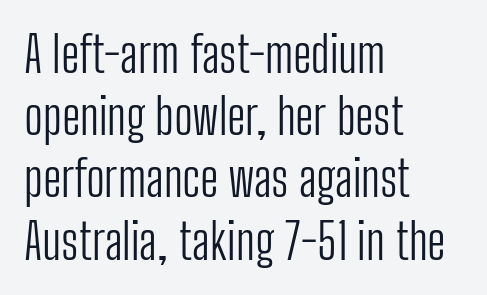
The image shows 49 px light, condensed sans-serif type, upright; set left-aligned, normal line spacing (1.27x), normal letter spacing, not underlined; low stroke contrast and a medium x-height.
